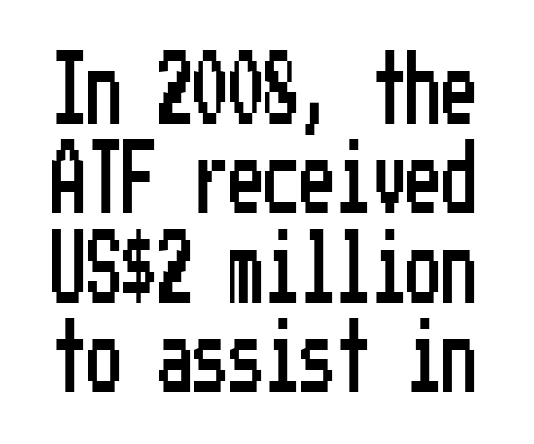
The image shows 71 px condensed sans-serif type, upright; set normal line spacing (1.26x), normal letter spacing, not underlined; low stroke contrast and a medium x-height.
